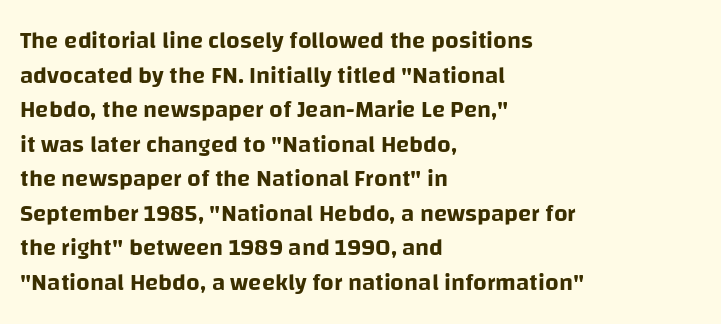
Q: Is the text italic (slanted)? A: No, it is upright.
Q: Is the text underlined? A: No.
Q: How is the paragraph aligned? A: Left-aligned.
Q: Is the spacing between letters normal or unusually wide? A: Normal.
Q: Is the spacing between lines tight, normal or loose? A: Normal.
